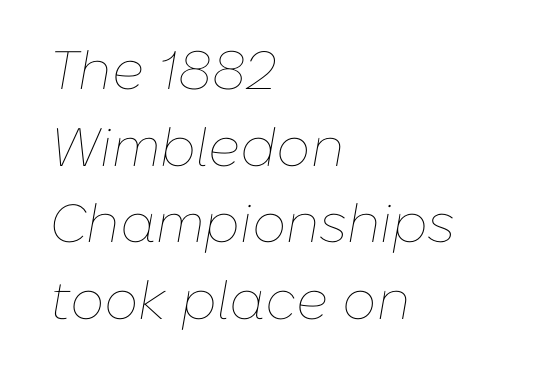
{"italic": "yes", "lean": "right", "slant_degrees": 10, "bold": "no", "weight": "thin", "width": "normal", "stroke_contrast": "low", "x_height": "medium", "monospaced": "no", "underline": "no", "align": "left", "line_spacing": "normal", "line_spacing_ratio": 1.42, "letter_spacing": "normal", "letter_spacing_em": 0.0, "glyph_px": 54}
